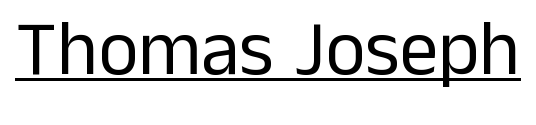
{"serif": "no", "italic": "no", "bold": "no", "weight": "regular", "width": "normal", "stroke_contrast": "low", "x_height": "medium", "monospaced": "no", "underline": "yes", "letter_spacing": "normal", "letter_spacing_em": 0.0, "glyph_px": 77}
